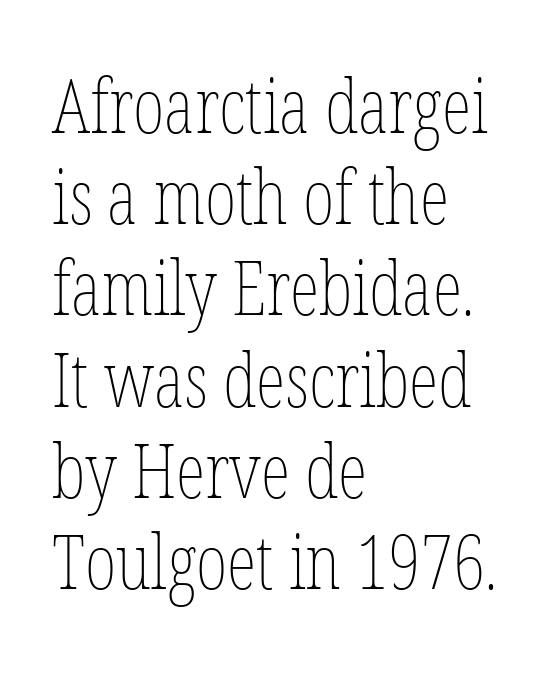
If you drew a ruler down the left edge, every line would touch it. The rendering keeps characters at their native spacing. The passage shown is typed in a proportional face where columns would drift. In terms of posture, this sample is upright. The specimen omits any rule beneath the text block's lines.
